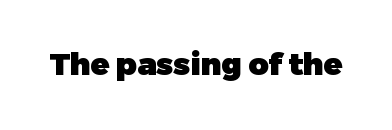
Think of a printed novel: that variable character pitch is what you see here. A roman cut, with each character standing at attention. The designer went with a sans here, leaving each stem footless. Anything drawn beneath the words? Only blank space. Characters follow at the spacing the type designer built in. The passage shown is emphatically bold.
